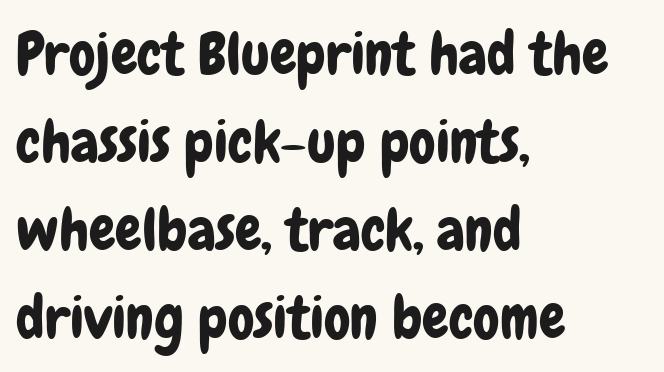
Q: Is the text italic (slanted)? A: No, it is upright.
Q: Is the typeface a serif or a sans-serif typeface? A: Sans-serif.
Q: Is the text underlined? A: No.
Q: How is the paragraph aligned? A: Left-aligned.
Q: Is the spacing between letters normal or unusually wide? A: Normal.
Q: Is the spacing between lines tight, normal or loose? A: Normal.
Q: Width (condensed, normal, or wide)? A: Condensed.
Q: Stroke contrast? A: Low.
Q: x-height? A: Medium.
Q: Monospaced? A: No.
